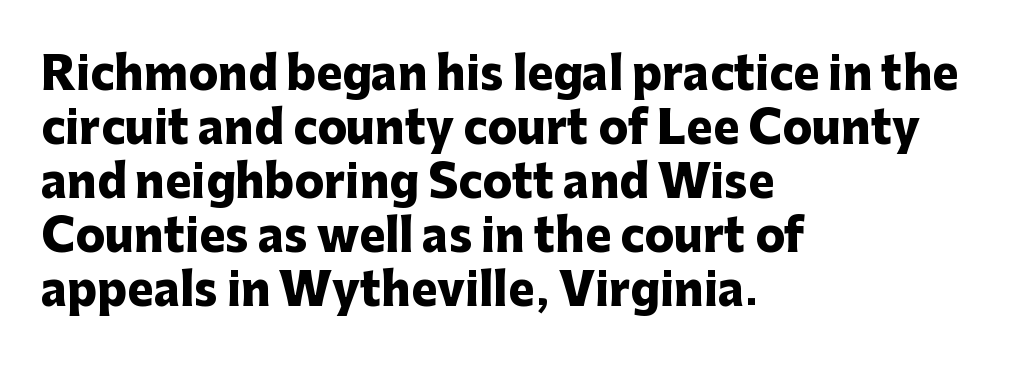
{"serif": "no", "italic": "no", "bold": "yes", "weight": "heavy", "width": "normal", "stroke_contrast": "low", "x_height": "medium", "monospaced": "no", "underline": "no", "align": "left", "line_spacing_ratio": 1.23, "letter_spacing": "normal", "letter_spacing_em": 0.0, "glyph_px": 44}
